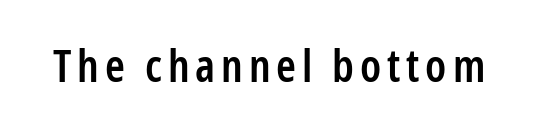
The image shows 45 px semibold, condensed sans-serif type, upright; set not underlined; low stroke contrast and a medium x-height.
